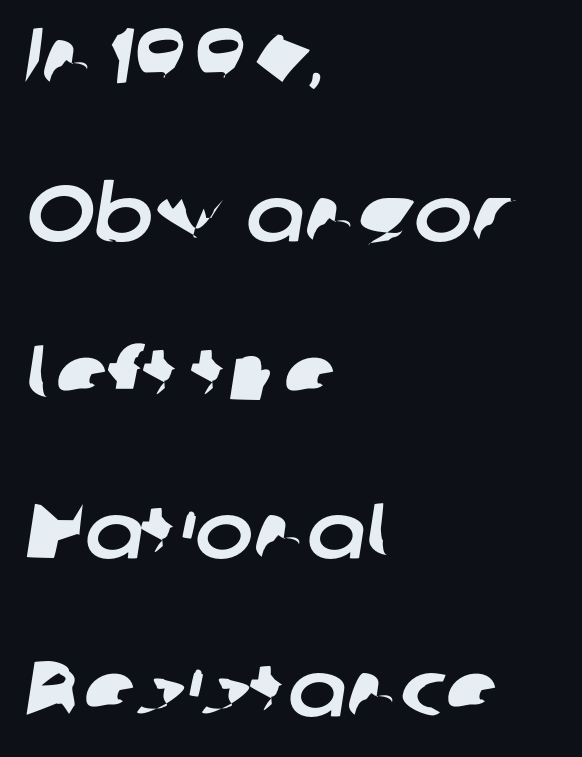
Vertically, the passage feels expansive, rows floating well apart. Underlining? Definitely not there. Layout note: lines flush left. The text was rendered using a sans face with plain stroke endings. No extra tracking has been applied to these lines.
